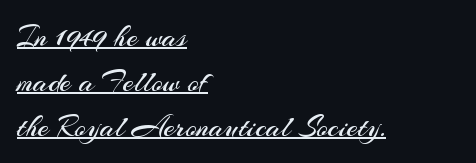
The image shows 31 px regular-weight sans-serif type; set left-aligned, normal line spacing (1.45x), normal letter spacing, underlined; medium stroke contrast and a small x-height.
